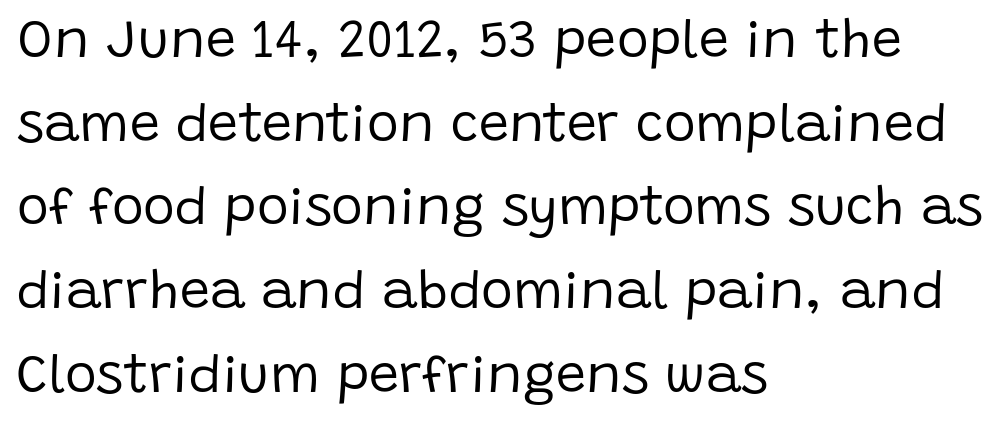
The image shows 54 px regular-weight sans-serif type, upright; set left-aligned, normal line spacing (1.55x), normal letter spacing, not underlined; low stroke contrast and a large x-height.
